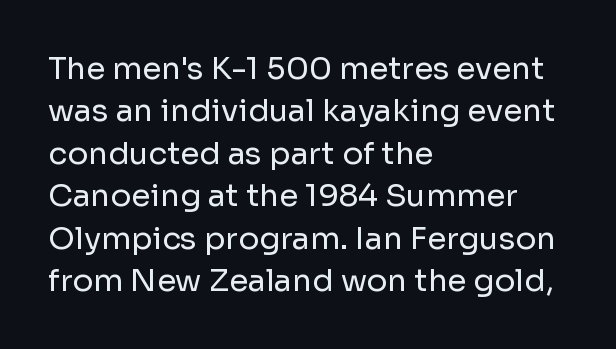
Q: Is the text bold? A: No.
Q: Is the text italic (slanted)? A: No, it is upright.
Q: Is the typeface a serif or a sans-serif typeface? A: Sans-serif.
Q: Is the text underlined? A: No.
Q: How is the paragraph aligned? A: Left-aligned.
Q: Is the spacing between letters normal or unusually wide? A: Normal.
Q: Is the spacing between lines tight, normal or loose? A: Normal.
Q: Width (condensed, normal, or wide)? A: Normal.
Q: Stroke contrast? A: Low.
Q: x-height? A: Medium.
Q: Monospaced? A: No.
